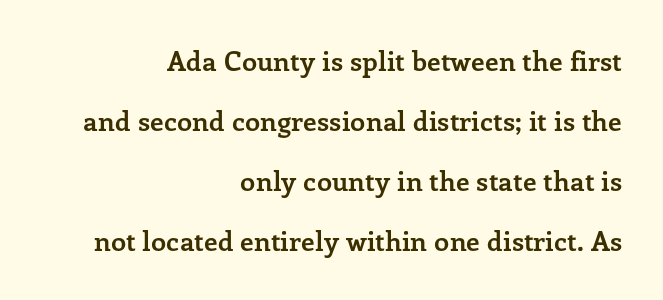
{"italic": "no", "bold": "yes", "underline": "no", "align": "right", "line_spacing": "loose", "line_spacing_ratio": 2.22, "letter_spacing": "normal", "letter_spacing_em": 0.0, "glyph_px": 27}
